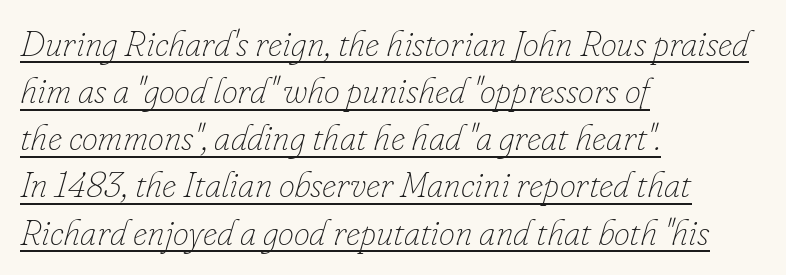
{"italic": "yes", "lean": "right", "slant_degrees": 16, "bold": "no", "weight": "thin", "width": "normal", "stroke_contrast": "low", "x_height": "small", "monospaced": "no", "underline": "yes", "align": "left", "line_spacing": "normal", "line_spacing_ratio": 1.31, "letter_spacing": "normal", "letter_spacing_em": 0.0, "glyph_px": 36}
